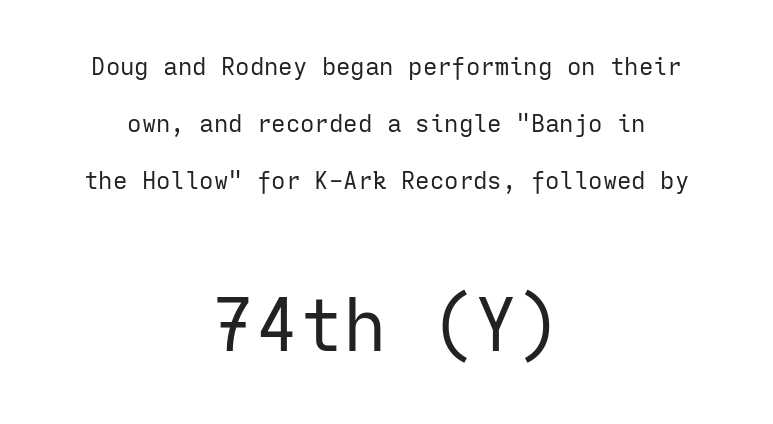
The image shows 73 px regular-weight sans-serif type, upright, monospaced; set centered, loose line spacing (2.37x), normal letter spacing, not underlined; the second (bottom) block is 3.04x larger; low stroke contrast and a medium x-height.
